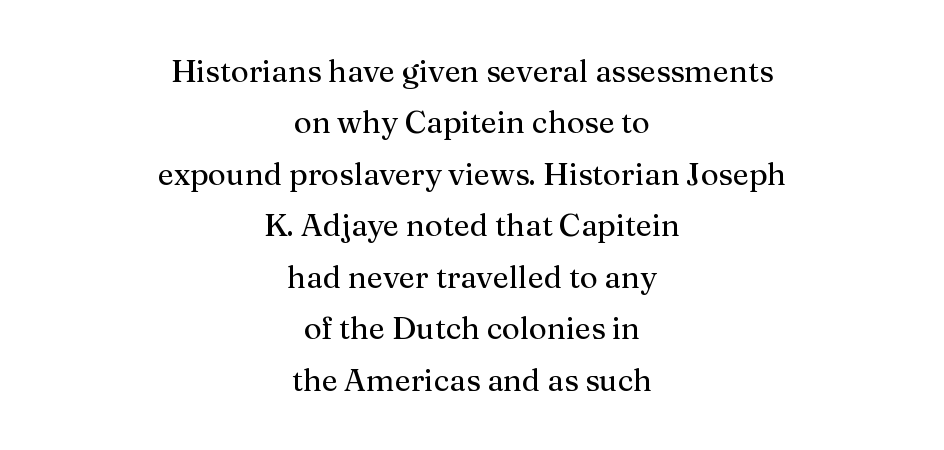
Q: Is the text bold? A: No.
Q: Is the text italic (slanted)? A: No, it is upright.
Q: Is the typeface a serif or a sans-serif typeface? A: Serif.
Q: Is the text underlined? A: No.
Q: How is the paragraph aligned? A: Centered.
Q: Is the spacing between letters normal or unusually wide? A: Normal.
Q: Is the spacing between lines tight, normal or loose? A: Normal.
Q: Width (condensed, normal, or wide)? A: Normal.
Q: Stroke contrast? A: Medium.
Q: x-height? A: Medium.
Q: Monospaced? A: No.
